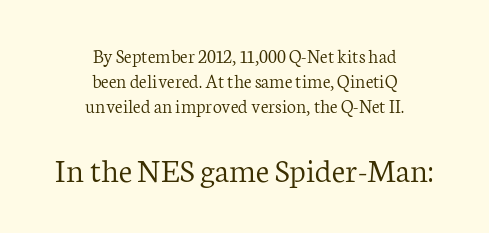
The image shows 35 px light serif type, upright; set centered, normal line spacing (1.26x), normal letter spacing, not underlined; the second (bottom) block is 1.75x larger; low stroke contrast and a medium x-height.
